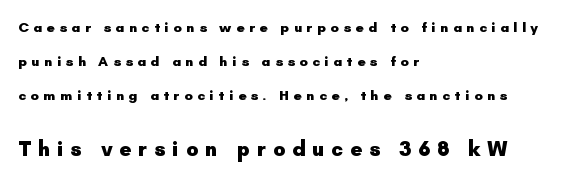
Clear beneath every line of the passage. Rendered with straight, roman letterforms. Baseline-to-baseline distance is far greater than the letter height. Heavy, bold letterforms. Visually, the bottom section dominates because its glyphs are scaled up.
